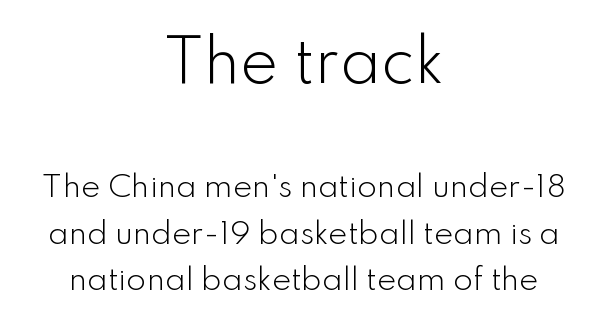
The image shows 58 px light sans-serif type, upright; set centered, normal line spacing (1.6x), normal letter spacing, not underlined; the first (top) block is 2.0x larger; low stroke contrast and a small x-height.
